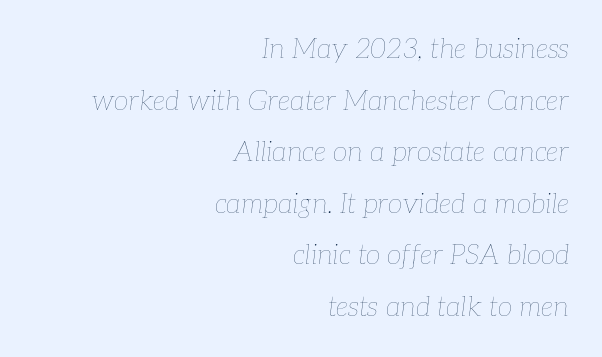
The vertical gap from one line to the next is large. The passage is arranged like a letterhead date or caption credit — flush right. Anything drawn beneath the words? Only blank space. The glyphs look as if they've been sheared to an angle.
